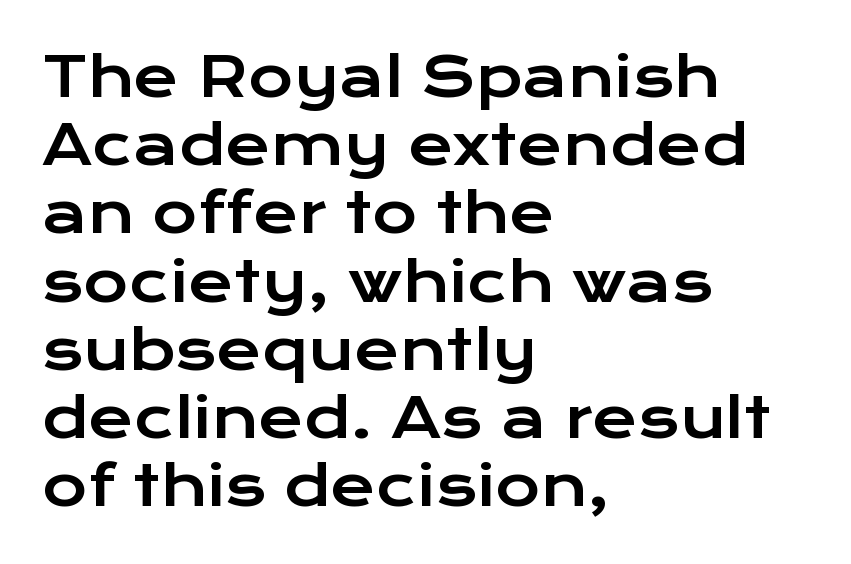
{"serif": "no", "italic": "no", "width": "wide", "stroke_contrast": "low", "x_height": "medium", "monospaced": "no", "underline": "no", "align": "left", "line_spacing_ratio": 1.24, "letter_spacing": "normal", "letter_spacing_em": 0.0, "glyph_px": 55}
